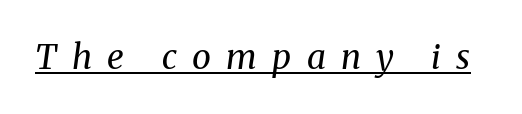
Q: Is the text bold? A: No.
Q: Is the text italic (slanted)? A: Yes, it leans right by about 8 degrees.
Q: Is the typeface a serif or a sans-serif typeface? A: Serif.
Q: Is the text underlined? A: Yes.
Q: Is the spacing between letters normal or unusually wide? A: Unusually wide.
Q: Width (condensed, normal, or wide)? A: Normal.
Q: Stroke contrast? A: Medium.
Q: x-height? A: Medium.
Q: Monospaced? A: No.
